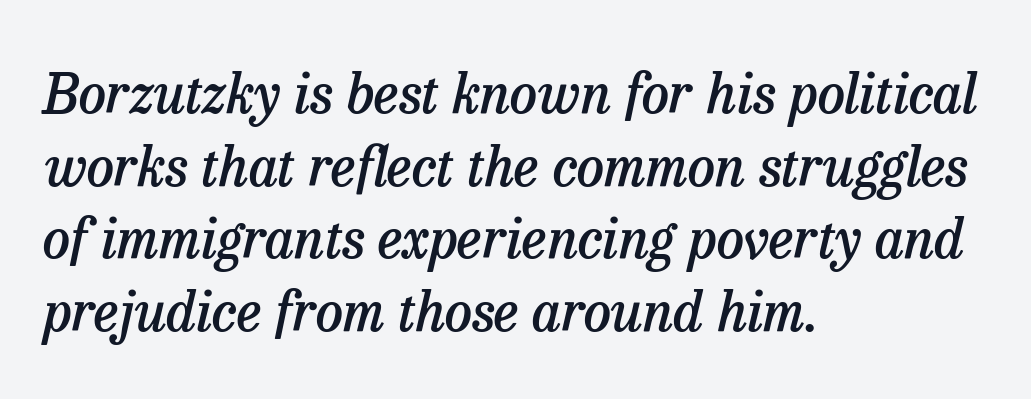
The image shows 55 px semibold serif type, italic (leaning right); set left-aligned, normal line spacing (1.32x), normal letter spacing, not underlined; low stroke contrast and a medium x-height.
